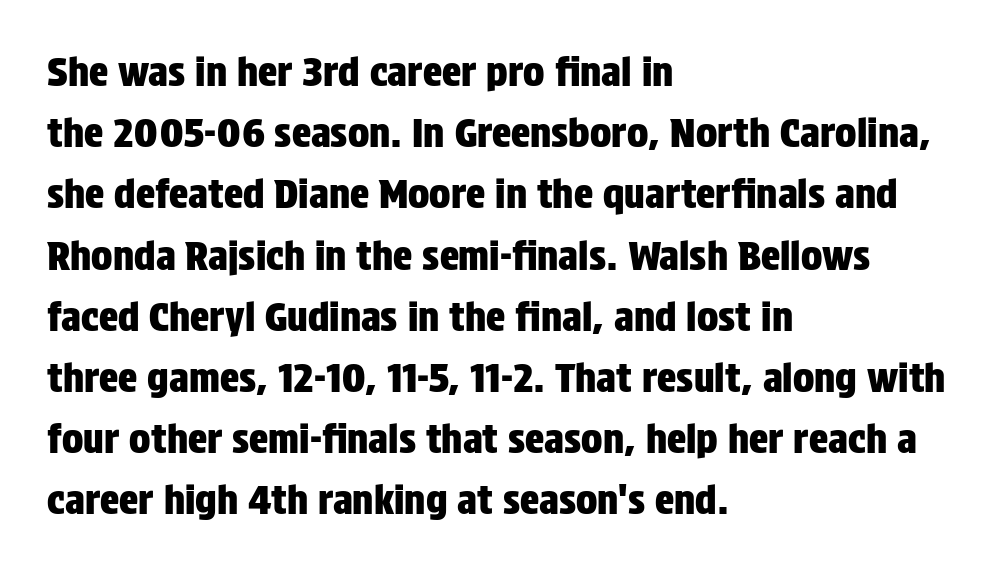
The image shows 40 px condensed sans-serif type, upright; set left-aligned, normal line spacing (1.53x), normal letter spacing, not underlined; low stroke contrast and a large x-height.
